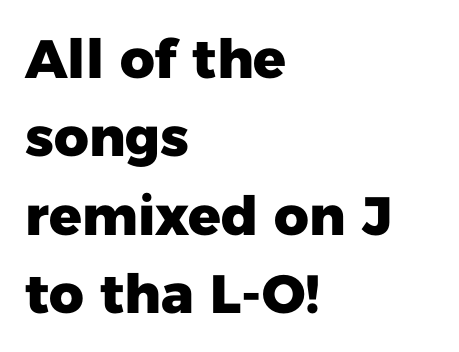
Vertically, the passage feels balanced, rows spaced as you'd expect. The compositor pushed each line to the left boundary. Words float on clear page, feet unadorned. Nobody touched the tracking dial on this one. Is there any slant? The stems are plumb. Bold? Absolutely — the strokes are thick and heavy.
